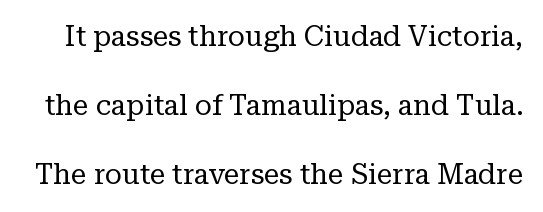
A typesetter would call this proportional, since set widths differ per character. Leading is clearly above the norm, producing a sparse column. Standard letterfit; no display-style spreading of the glyphs. No word sits above an underline. Each stroke keeps to a modest, everyday thickness or less. Tall strokes in this sample are plumb rather than angled.
